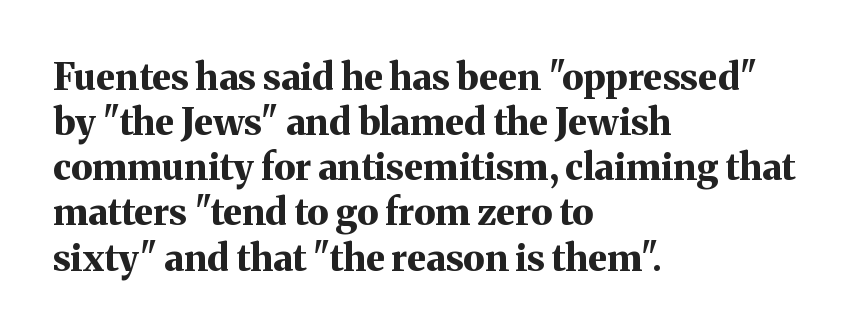
Q: Is the text bold? A: Yes.
Q: Is the text italic (slanted)? A: No, it is upright.
Q: Is the typeface a serif or a sans-serif typeface? A: Serif.
Q: Is the text underlined? A: No.
Q: How is the paragraph aligned? A: Left-aligned.
Q: Is the spacing between letters normal or unusually wide? A: Normal.
Q: Width (condensed, normal, or wide)? A: Normal.
Q: Stroke contrast? A: Medium.
Q: x-height? A: Medium.
Q: Monospaced? A: No.
